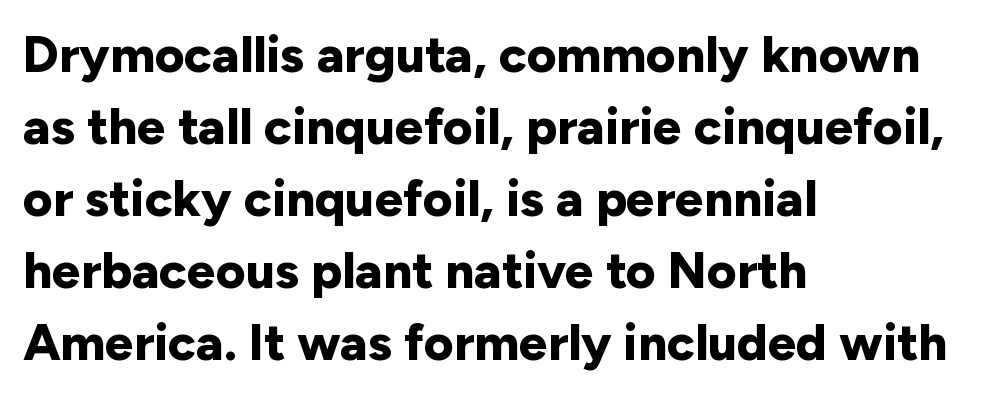
{"serif": "no", "italic": "no", "bold": "yes", "weight": "bold", "width": "normal", "stroke_contrast": "low", "x_height": "medium", "monospaced": "no", "underline": "no", "align": "left", "line_spacing": "normal", "line_spacing_ratio": 1.41, "letter_spacing": "normal", "letter_spacing_em": 0.0, "glyph_px": 51}
